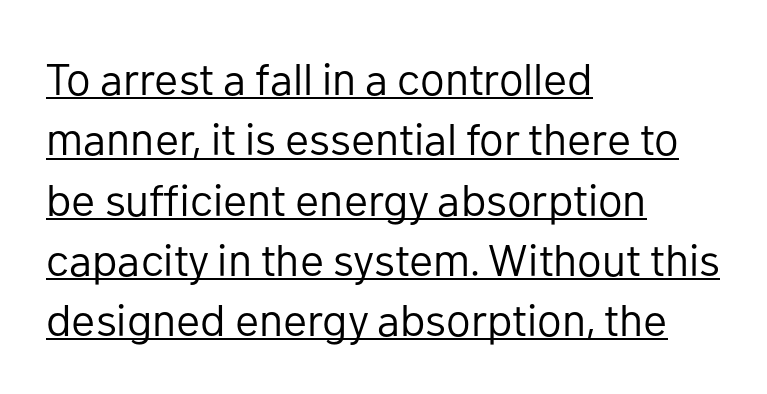
The image shows 45 px regular-weight sans-serif type, upright; set left-aligned, normal line spacing (1.34x), normal letter spacing, underlined; low stroke contrast and a medium x-height.
